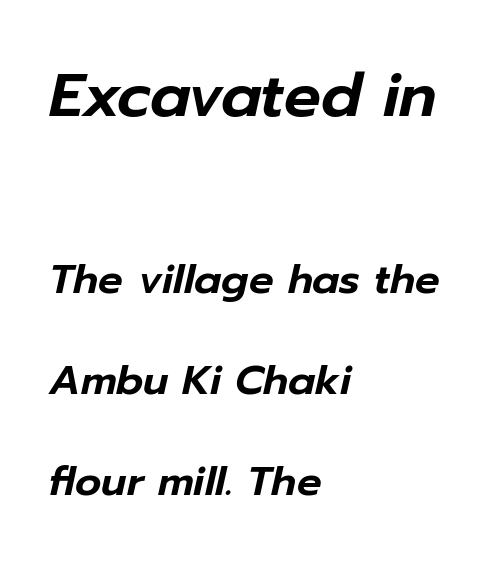
The image shows 61 px text type, italic (leaning right); set left-aligned, loose line spacing (2.46x), normal letter spacing, not underlined; the first (top) block is 1.49x larger; low stroke contrast and a medium x-height.
